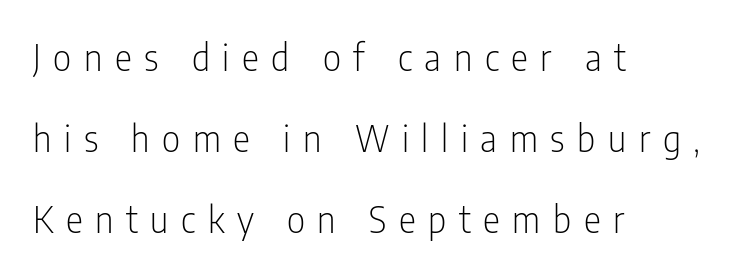
Students, observe: this is what heavily led, spacious text looks like. Descenders hang freely into open space. Proportional: the letters do not fall into vertical columns. Heft: none added — not bold. No feet cap the strokes, marking this as sans-serif type. Italic: no, the glyphs are upright roman.
